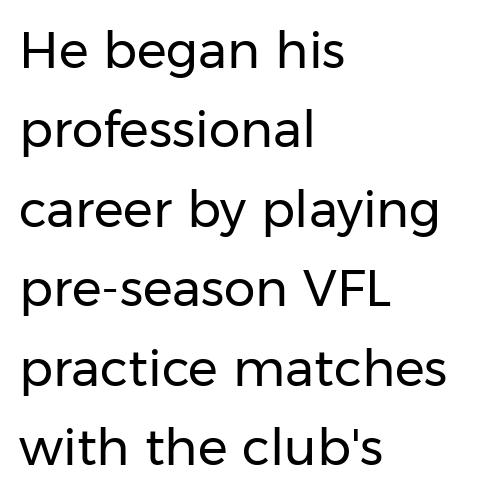
The image shows 50 px regular-weight sans-serif type, upright; set left-aligned, normal line spacing (1.59x), normal letter spacing, not underlined; low stroke contrast and a medium x-height.
